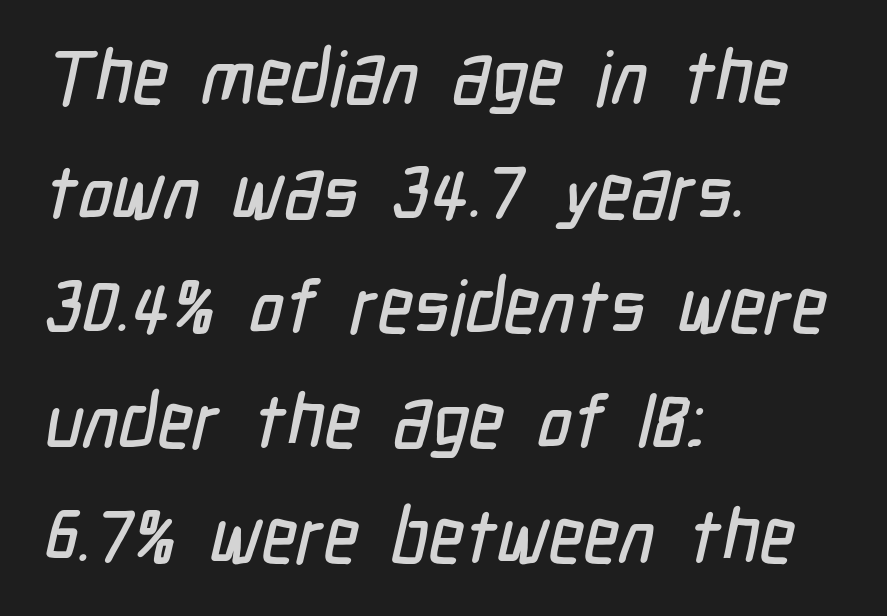
The image shows 75 px condensed sans-serif type; set left-aligned, normal line spacing (1.53x), normal letter spacing, not underlined; low stroke contrast and a medium x-height.
